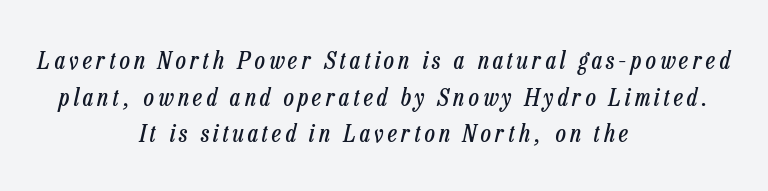
The rendering positions every line midway between the sides. Stems and bowls with no extra thickness — not bold. Honestly, there is no underline to notice here at all. Regarding leading, the lines here are spaced in the standard way.
